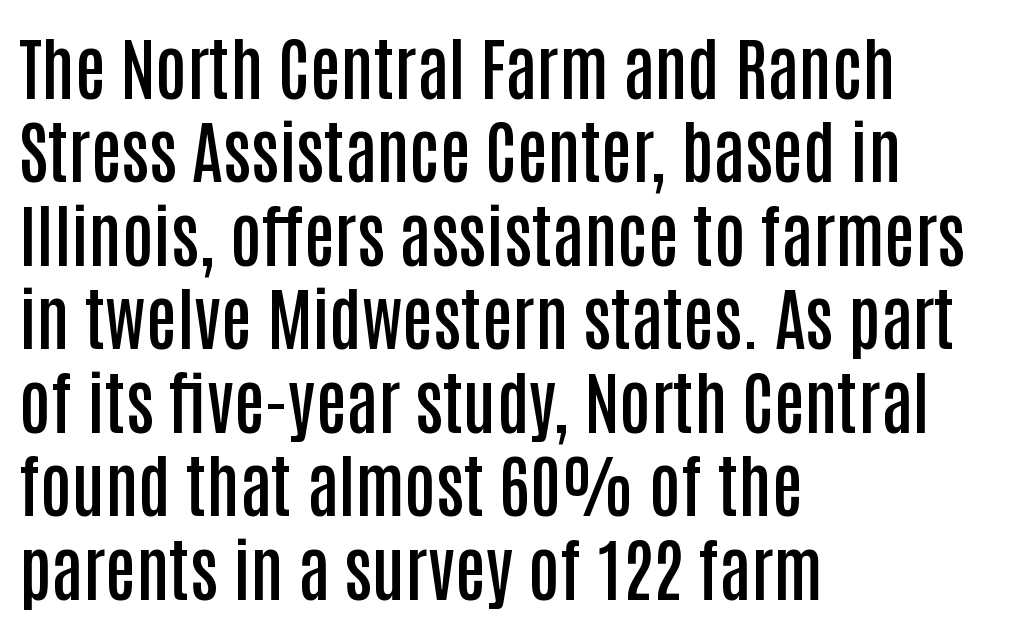
Quick note: not italic, upright. Observe the ordinary spacing: letters are neighbours, not strangers. Regarding serifs, this sample does without them. A clean baseline with only descenders dipping below it. The text block is weighted toward the left margin, trailing off unevenly rightward. The strokes are fattened partway — semibold, not bold.
